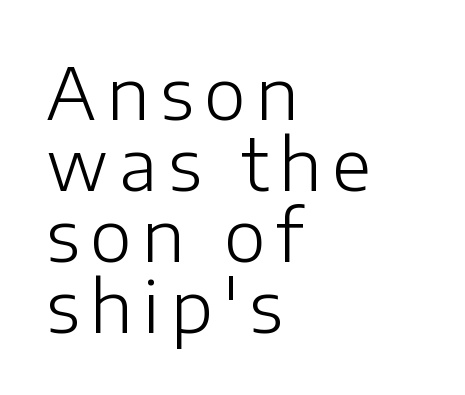
Do the characters align in a grid? No, the font is proportional. Vertical spacing — tight. Bold? No — there's no thickening of the strokes. A student would call this left alignment; a typographer would say flush left, rag right. The type family on display is of the sans-serif kind. These lines were composed using upright roman letters.
